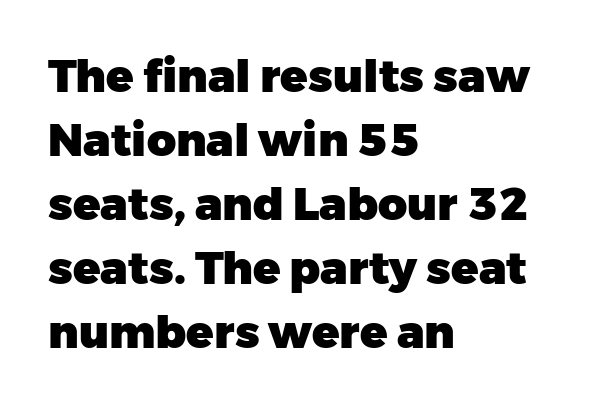
Q: Is the text bold? A: Yes.
Q: Is the text italic (slanted)? A: No, it is upright.
Q: Is the typeface a serif or a sans-serif typeface? A: Sans-serif.
Q: Is the text underlined? A: No.
Q: How is the paragraph aligned? A: Left-aligned.
Q: Is the spacing between letters normal or unusually wide? A: Normal.
Q: Is the spacing between lines tight, normal or loose? A: Normal.
Q: Width (condensed, normal, or wide)? A: Normal.
Q: Stroke contrast? A: Low.
Q: x-height? A: Medium.
Q: Monospaced? A: No.
